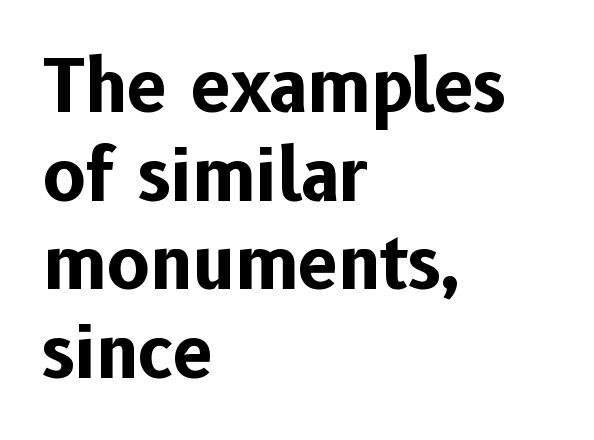
Q: Is the text bold? A: Yes.
Q: Is the text italic (slanted)? A: No, it is upright.
Q: Is the typeface a serif or a sans-serif typeface? A: Sans-serif.
Q: Is the text underlined? A: No.
Q: How is the paragraph aligned? A: Left-aligned.
Q: Is the spacing between letters normal or unusually wide? A: Normal.
Q: Is the spacing between lines tight, normal or loose? A: Normal.
Q: Width (condensed, normal, or wide)? A: Normal.
Q: Stroke contrast? A: Low.
Q: x-height? A: Medium.
Q: Monospaced? A: No.
